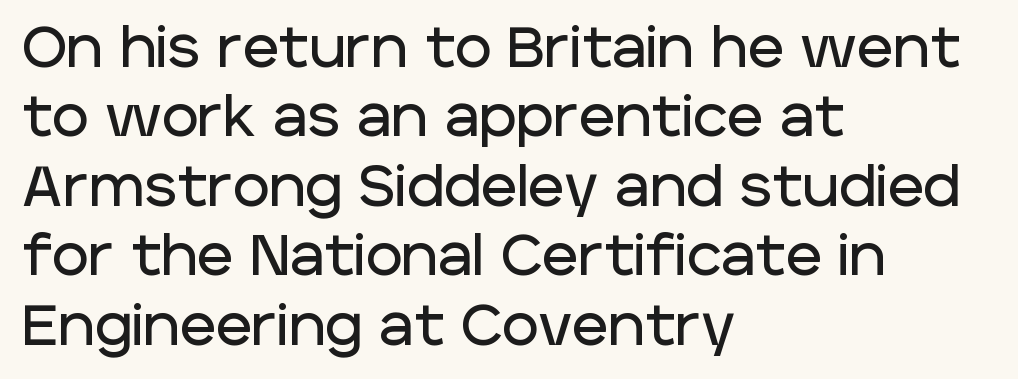
Short and long lines alike share a common starting point at left. Ordinary non-slanted type is in use. I'd call this a sans setting — the letters go barefoot. The face used here is proportionally spaced, like ordinary book or web type. Only glyphs here, with clear space below each row.
